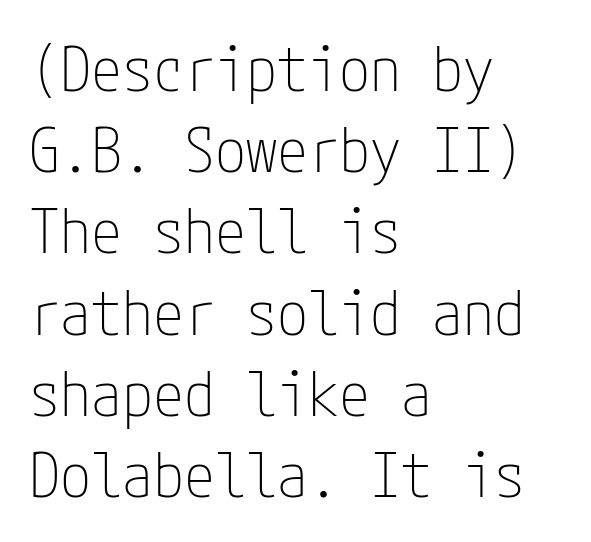
{"serif": "no", "italic": "no", "bold": "no", "weight": "thin", "width": "condensed", "stroke_contrast": "low", "x_height": "medium", "underline": "no", "align": "left", "line_spacing": "normal", "line_spacing_ratio": 1.31, "letter_spacing": "normal", "letter_spacing_em": 0.0, "glyph_px": 62}
